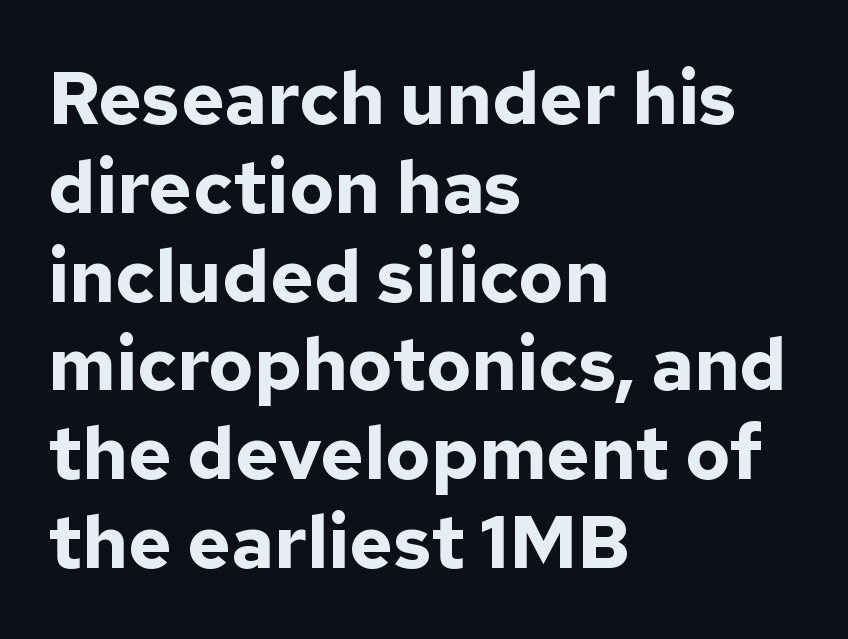
{"serif": "no", "italic": "no", "bold": "yes", "weight": "bold", "width": "normal", "stroke_contrast": "low", "x_height": "medium", "monospaced": "no", "underline": "no", "align": "left", "line_spacing_ratio": 1.2, "letter_spacing": "normal", "letter_spacing_em": 0.0, "glyph_px": 74}
